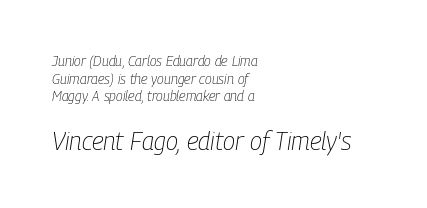
If you drew a line through each stem, it would be angled. Stems and bowls with no extra thickness — not bold. Each new line begins a customary step beneath the previous one. Descender tails drop into unmarked territory. A student would call this left alignment; a typographer would say flush left, rag right. The lower block of text is set noticeably larger than the block above it.
